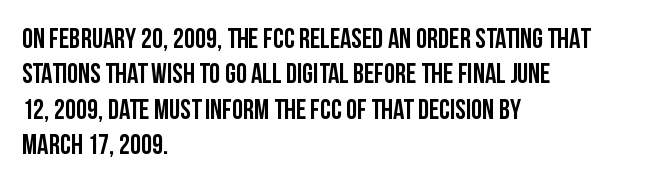
{"serif": "no", "italic": "no", "width": "condensed", "stroke_contrast": "low", "x_height": "large", "monospaced": "no", "underline": "no", "align": "left", "line_spacing": "normal", "line_spacing_ratio": 1.26, "letter_spacing": "normal", "letter_spacing_em": 0.0, "glyph_px": 28}
